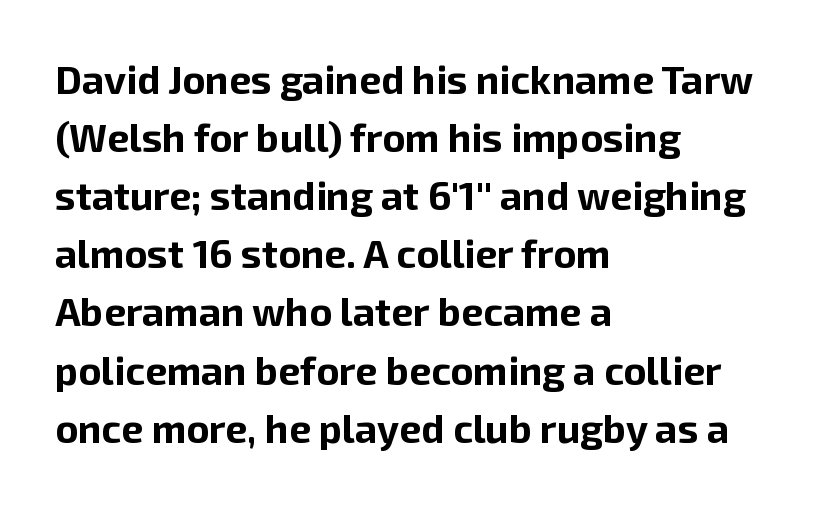
The image shows 39 px bold sans-serif type, upright; set left-aligned, normal line spacing (1.49x), normal letter spacing, not underlined; low stroke contrast and a medium x-height.
